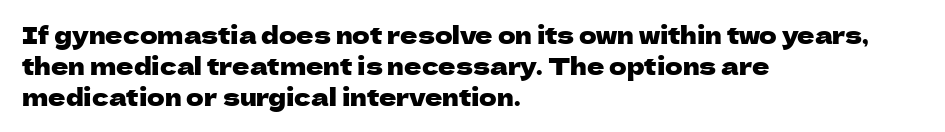
Q: Is the text italic (slanted)? A: No, it is upright.
Q: Is the text underlined? A: No.
Q: How is the paragraph aligned? A: Left-aligned.
Q: Is the spacing between letters normal or unusually wide? A: Normal.
Q: Is the spacing between lines tight, normal or loose? A: Normal.
